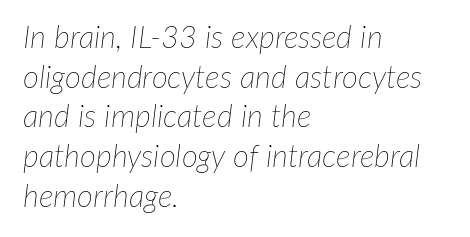
{"italic": "yes", "lean": "right", "slant_degrees": 7, "bold": "no", "weight": "thin", "width": "normal", "stroke_contrast": "low", "x_height": "medium", "monospaced": "no", "underline": "no", "align": "left", "line_spacing": "normal", "line_spacing_ratio": 1.28, "letter_spacing": "normal", "letter_spacing_em": 0.0, "glyph_px": 31}
